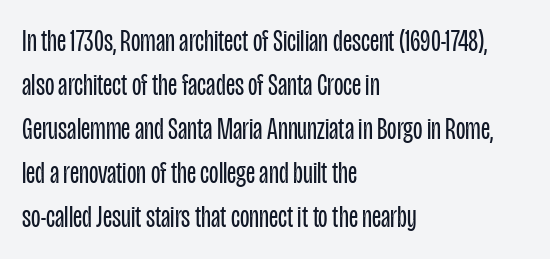
{"serif": "no", "italic": "no", "bold": "no", "weight": "regular", "width": "condensed", "stroke_contrast": "low", "x_height": "large", "monospaced": "no", "underline": "no", "align": "left", "line_spacing": "normal", "line_spacing_ratio": 1.42, "letter_spacing": "normal", "letter_spacing_em": 0.0, "glyph_px": 31}
